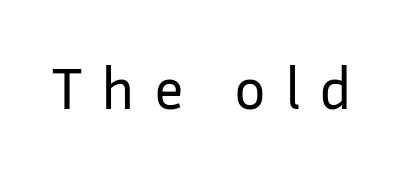
The type is letterspaced generously, with wide tracking. This sample has the flowing, uneven cadence of proportional lettering. The space beneath each line is pristine and unruled. Each stroke keeps to a modest, everyday thickness or less. Stroke terminals: plain, sans-serif.
